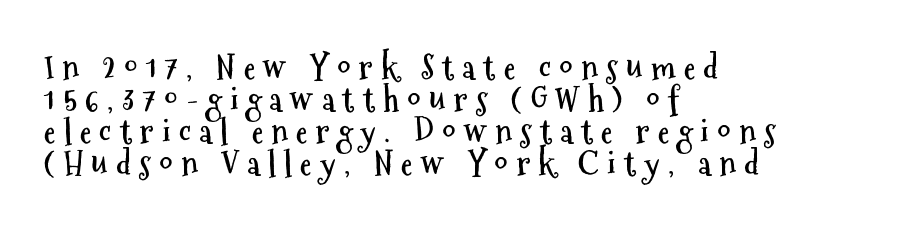
The image shows 33 px semibold, condensed sans-serif type, upright; set left-aligned, tight line spacing (0.97x), unusually wide letter spacing (+0.25 em), not underlined; medium stroke contrast and a medium x-height.
